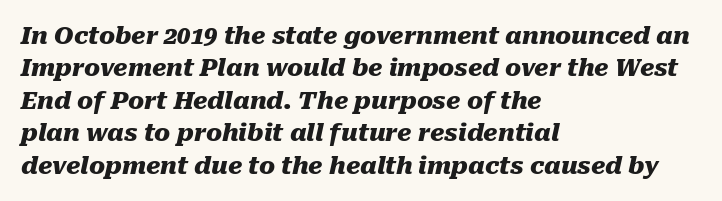
The image shows 24 px bold type, italic (leaning right); set left-aligned, normal line spacing (1.35x), normal letter spacing, not underlined.
